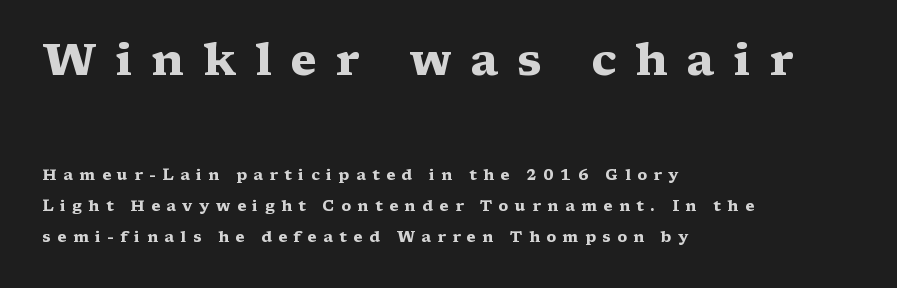
{"serif": "yes", "italic": "no", "bold": "yes", "weight": "heavy", "width": "wide", "stroke_contrast": "medium", "x_height": "medium", "monospaced": "no", "underline": "no", "align": "left", "line_spacing": "loose", "line_spacing_ratio": 2.06, "letter_spacing": "wide", "letter_spacing_em": 0.43, "larger_block": "first", "size_ratio": 2.93, "glyph_px": 44}
